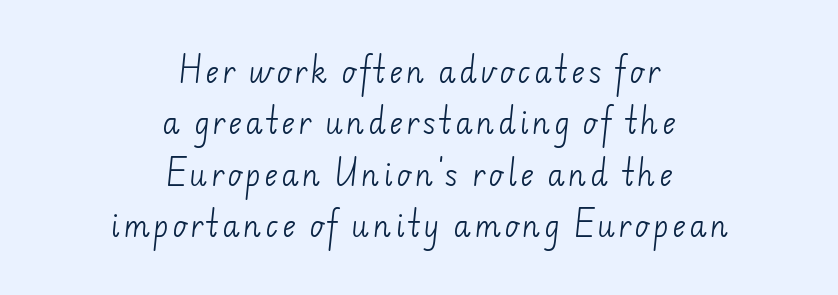
Q: Is the text bold? A: No.
Q: Is the typeface a serif or a sans-serif typeface? A: Sans-serif.
Q: Is the text underlined? A: No.
Q: How is the paragraph aligned? A: Centered.
Q: Width (condensed, normal, or wide)? A: Normal.
Q: Stroke contrast? A: Low.
Q: x-height? A: Small.
Q: Monospaced? A: No.
